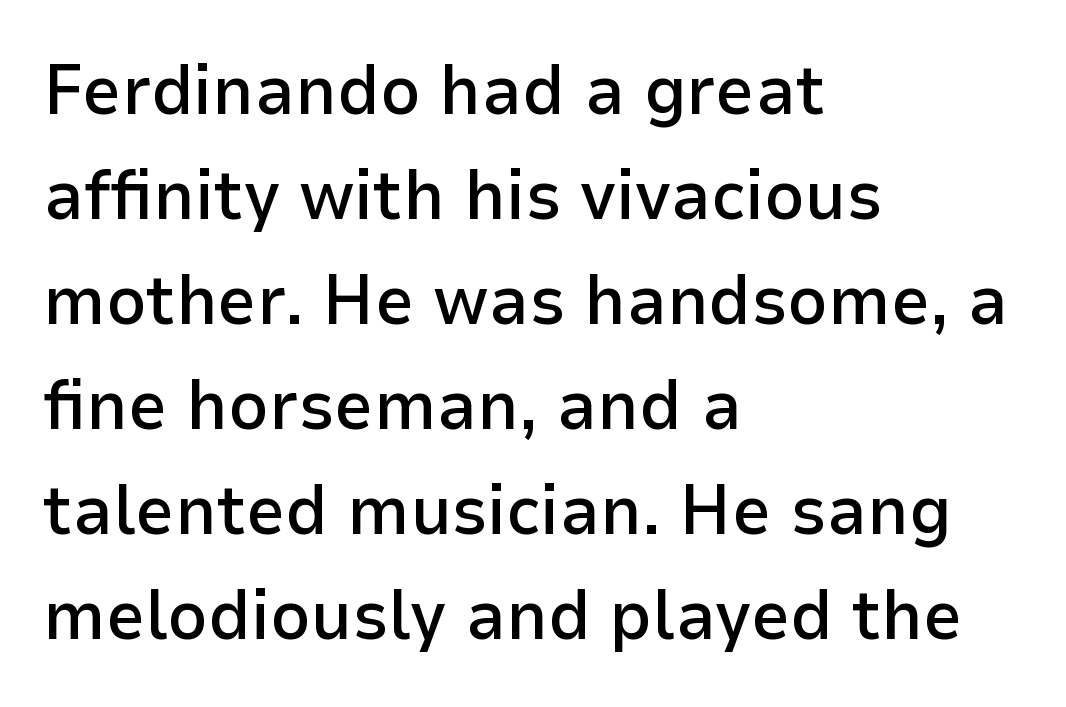
Q: Is the text bold? A: Semi-bold.
Q: Is the text italic (slanted)? A: No, it is upright.
Q: Is the typeface a serif or a sans-serif typeface? A: Sans-serif.
Q: Is the text underlined? A: No.
Q: How is the paragraph aligned? A: Left-aligned.
Q: Is the spacing between letters normal or unusually wide? A: Normal.
Q: Is the spacing between lines tight, normal or loose? A: Normal.
Q: Width (condensed, normal, or wide)? A: Normal.
Q: Stroke contrast? A: Low.
Q: x-height? A: Medium.
Q: Monospaced? A: No.
